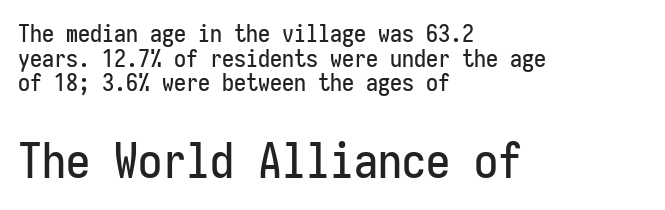
The image shows 48 px condensed sans-serif type, upright, monospaced; set left-aligned, tight line spacing (1.03x), normal letter spacing, not underlined; the second (bottom) block is 2.0x larger; low stroke contrast and a medium x-height.
